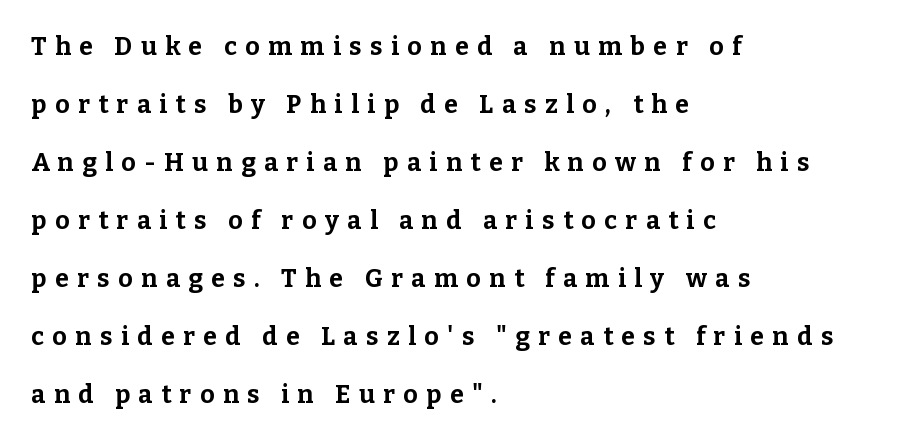
Q: Is the text bold? A: Yes.
Q: Is the text italic (slanted)? A: No, it is upright.
Q: Is the text underlined? A: No.
Q: How is the paragraph aligned? A: Left-aligned.
Q: Is the spacing between letters normal or unusually wide? A: Unusually wide.
Q: Is the spacing between lines tight, normal or loose? A: Loose.
